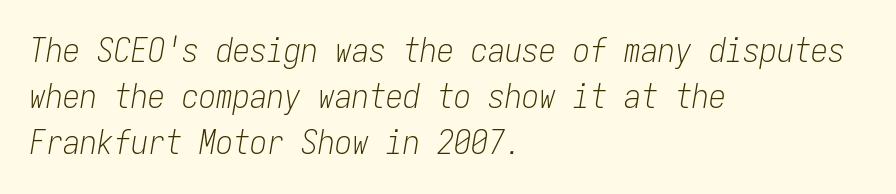
Designer's note — italics engaged. In terms of leading, this rendering sits right in the middle. The weight tops out at a normal text grade. The letters march in equal steps, a hallmark of fixed-pitch type. The text block is weighted toward the left margin, trailing off unevenly rightward.
